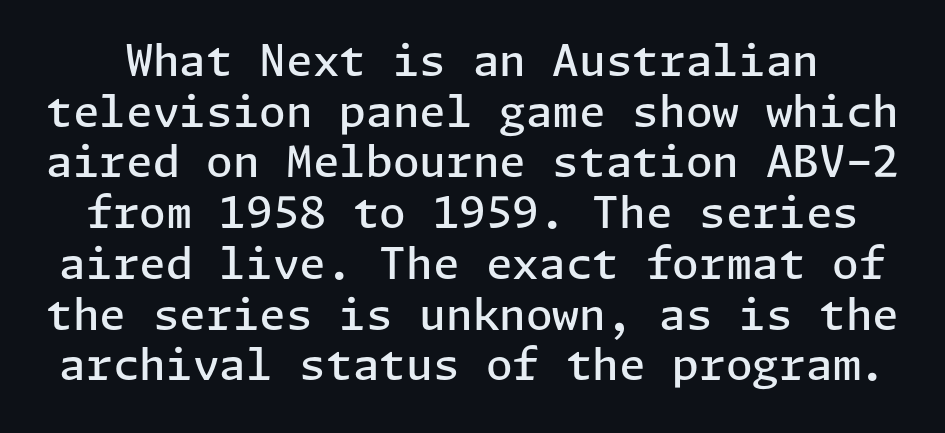
This sample uses a sans-serif face. As a designer I'd log this as weight 600, semibold. Posture: vertical. Decoration check: the copy has no underline. Inter-character spacing is left at the font's built-in metrics.
